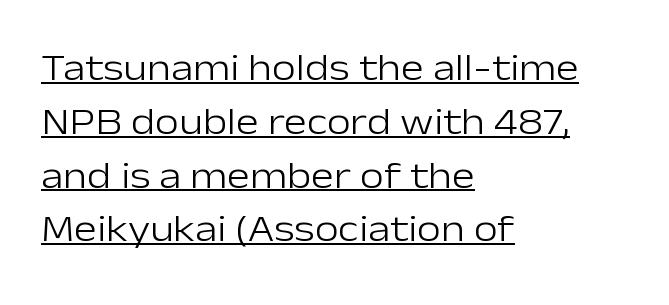
Q: Is the text bold? A: No.
Q: Is the text italic (slanted)? A: No, it is upright.
Q: Is the typeface a serif or a sans-serif typeface? A: Sans-serif.
Q: Is the text underlined? A: Yes.
Q: How is the paragraph aligned? A: Left-aligned.
Q: Is the spacing between letters normal or unusually wide? A: Normal.
Q: Is the spacing between lines tight, normal or loose? A: Normal.
Q: Width (condensed, normal, or wide)? A: Normal.
Q: Stroke contrast? A: Low.
Q: x-height? A: Medium.
Q: Monospaced? A: No.
